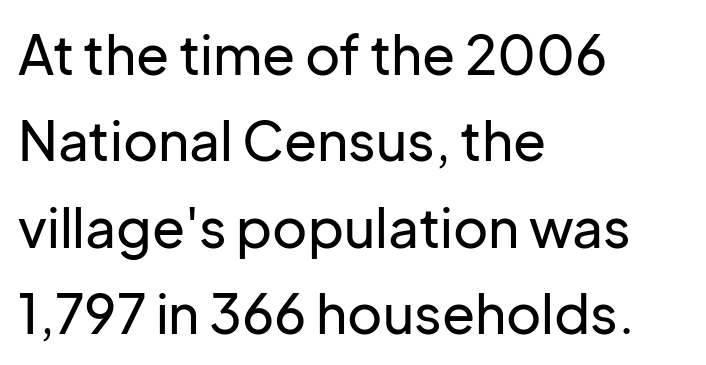
The image shows 54 px sans-serif type, upright; set left-aligned, normal line spacing (1.6x), normal letter spacing, not underlined; low stroke contrast and a medium x-height.
